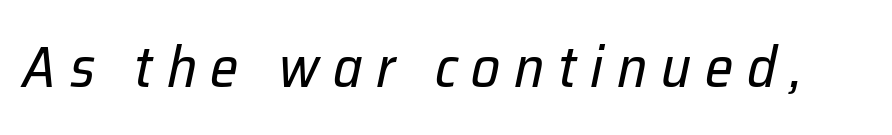
{"italic": "yes", "lean": "right", "slant_degrees": 12, "bold": "no", "weight": "regular", "width": "normal", "stroke_contrast": "low", "x_height": "medium", "monospaced": "no", "underline": "no", "letter_spacing": "wide", "letter_spacing_em": 0.24, "glyph_px": 57}
